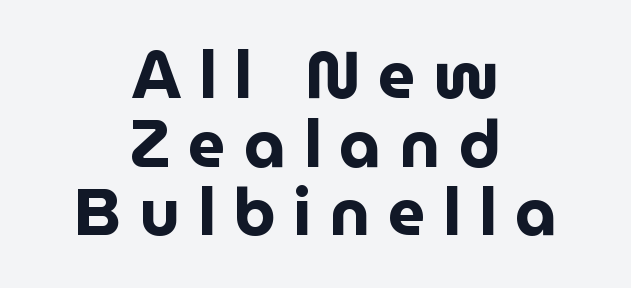
Its strokes are broad and dark, the hallmark of bold type. Every stem runs plumb, perpendicular to the baseline. Successive baselines arrive quickly, one right under another. To sum up the face: it is a sans, with no serifs. Tracking here is generous; glyphs stand well apart from one another.
